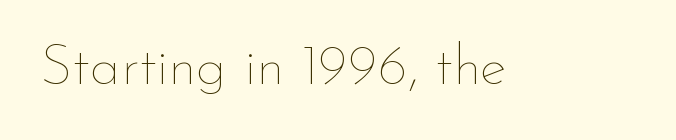
The image shows 57 px thin type, upright; set normal letter spacing, not underlined; low stroke contrast and a small x-height.
